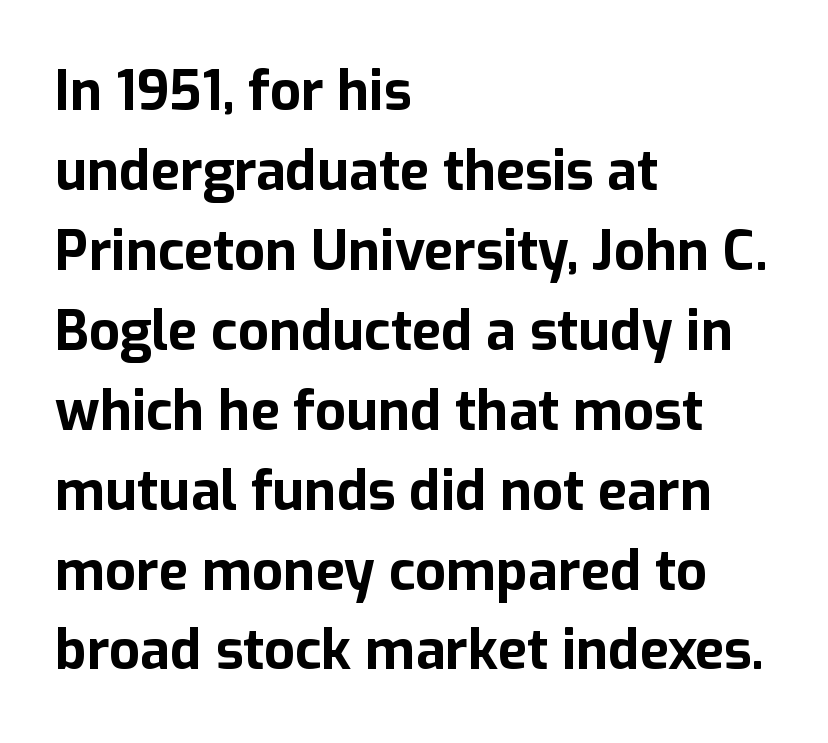
The image shows 54 px bold sans-serif type, upright; set left-aligned, normal line spacing (1.48x), normal letter spacing, not underlined; low stroke contrast and a medium x-height.
